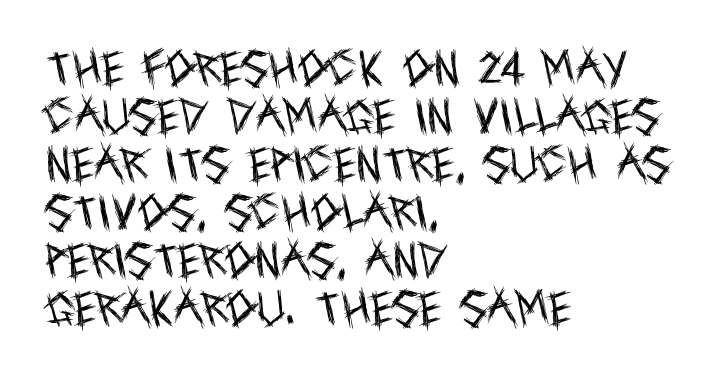
{"serif": "no", "italic": "no", "bold": "no", "weight": "regular", "width": "condensed", "x_height": "large", "monospaced": "no", "underline": "no", "align": "left", "line_spacing_ratio": 1.23, "letter_spacing": "normal", "letter_spacing_em": 0.0, "glyph_px": 39}
